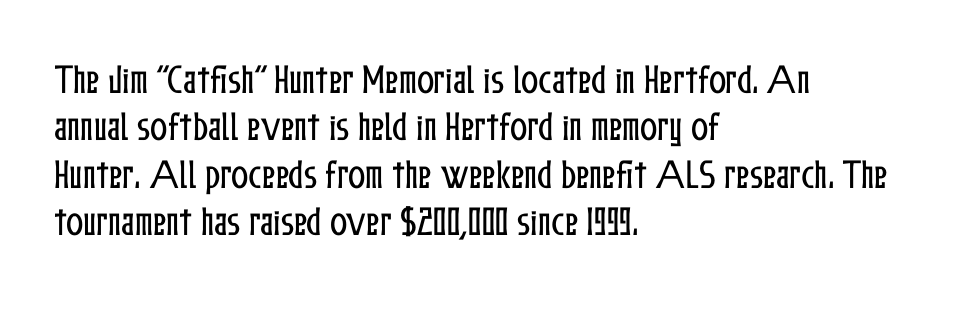
{"italic": "no", "width": "condensed", "stroke_contrast": "low", "x_height": "medium", "monospaced": "no", "underline": "no", "align": "left", "line_spacing": "normal", "line_spacing_ratio": 1.48, "letter_spacing": "normal", "letter_spacing_em": 0.0, "glyph_px": 32}
